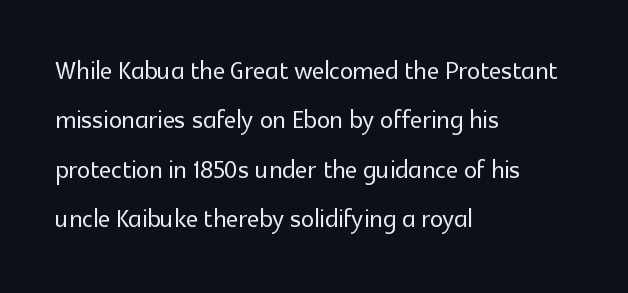
{"serif": "no", "italic": "no", "width": "normal", "x_height": "medium", "monospaced": "no", "underline": "no", "align": "left", "line_spacing": "normal", "line_spacing_ratio": 1.5, "letter_spacing": "normal", "letter_spacing_em": 0.0, "glyph_px": 33}
